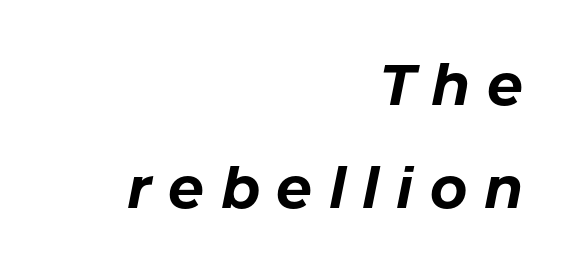
Every character sits at an angle, as italics do. You could not count columns in this text — the font is proportionally spaced. This rendering widens character spacing well past its baseline value. The passage is arranged like a letterhead date or caption credit — flush right. Descenders are the only things crossing below the line. What weight is shown? A full bold with thick strokes.
